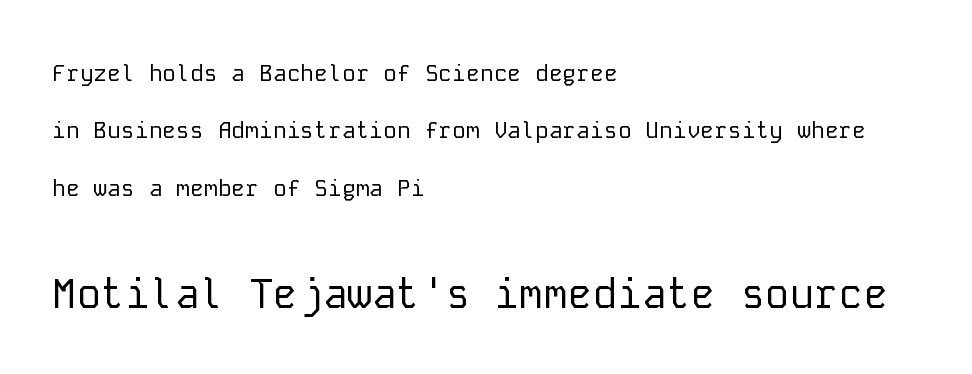
The image shows 41 px regular-weight sans-serif type, upright, monospaced; set left-aligned, loose line spacing (2.49x), normal letter spacing, not underlined; the second (bottom) block is 1.78x larger; low stroke contrast and a medium x-height.
